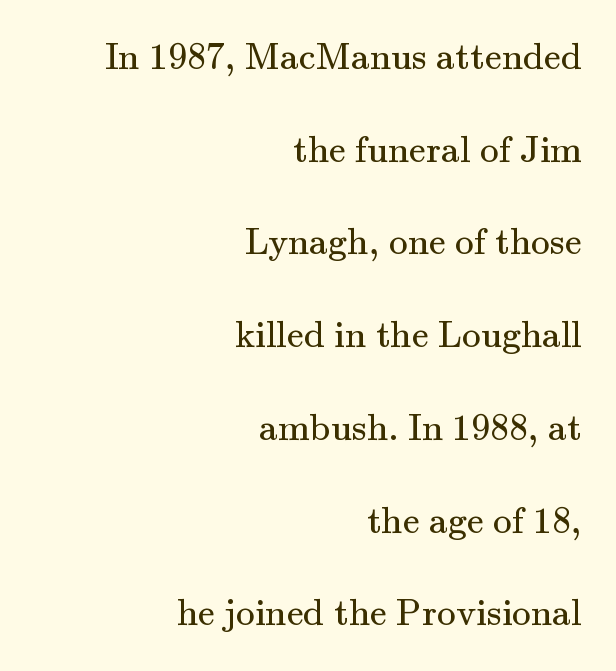
{"serif": "yes", "italic": "no", "bold": "no", "weight": "regular", "width": "normal", "stroke_contrast": "medium", "x_height": "small", "monospaced": "no", "underline": "no", "align": "right", "line_spacing": "loose", "line_spacing_ratio": 2.44, "letter_spacing": "normal", "letter_spacing_em": 0.0, "glyph_px": 38}
